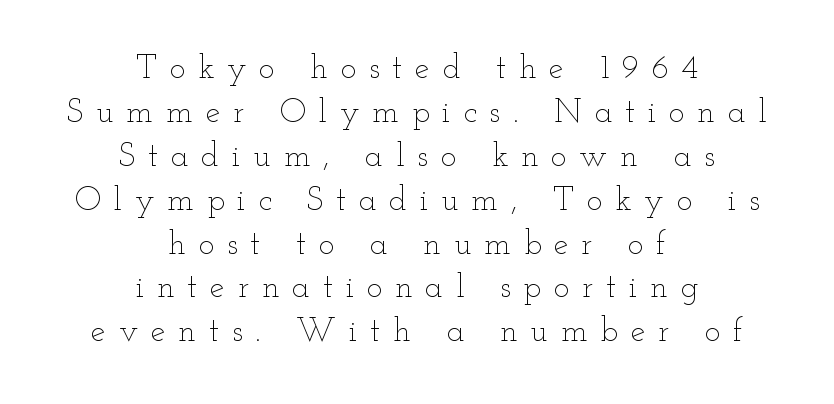
The image shows 33 px thin, wide type, upright; set centered, normal line spacing (1.33x), unusually wide letter spacing (+0.39 em), not underlined; low stroke contrast and a small x-height.
